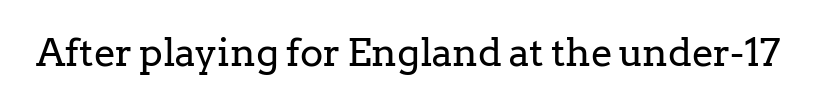
Is this a heavy cut? Hardly; it is regular or lighter. Italic? Not at all — the glyphs are vertical. The face used here is proportionally spaced, like ordinary book or web type. The line texture is even and compact thanks to regular tracking.
